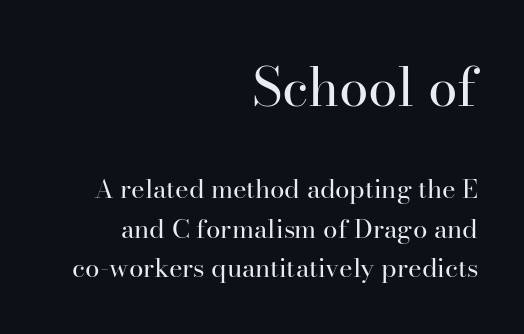
{"serif": "yes", "italic": "no", "bold": "no", "weight": "regular", "width": "normal", "stroke_contrast": "high", "x_height": "small", "monospaced": "no", "underline": "no", "align": "right", "line_spacing": "normal", "line_spacing_ratio": 1.51, "letter_spacing": "normal", "letter_spacing_em": 0.0, "larger_block": "first", "size_ratio": 2.04, "glyph_px": 53}
